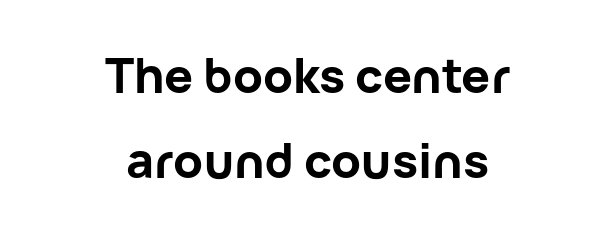
Tracking here is standard; glyphs follow each other at the usual distance. Every row of glyphs is offset so its center matches the block's center. The face used here is proportionally spaced, like ordinary book or web type. Serif or sans? Sans — the stroke terminals are bare. Check the space under the baseline: it is left empty.
